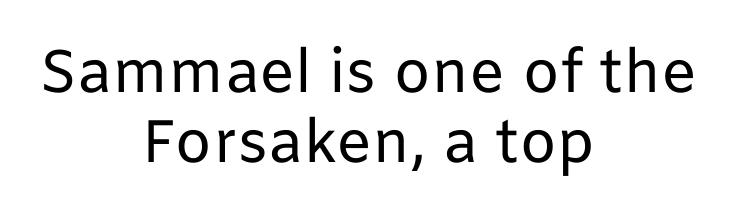
The paragraph has two soft edges and a firm central axis. This reads as an unemphasized weight, regular at the heaviest. The words here are not underlined. The rendering uses natural spacing where letterforms have individual widths. Posture: upright roman. Here the glyphs are tracked normally, forming tight word shapes.
